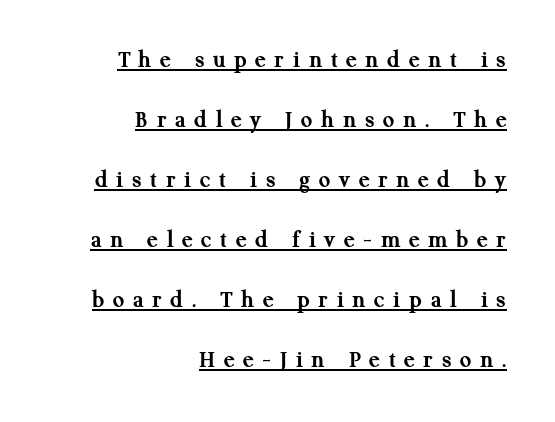
The image shows 25 px bold type, upright; set right-aligned, loose line spacing (2.4x), unusually wide letter spacing (+0.35 em), underlined.
